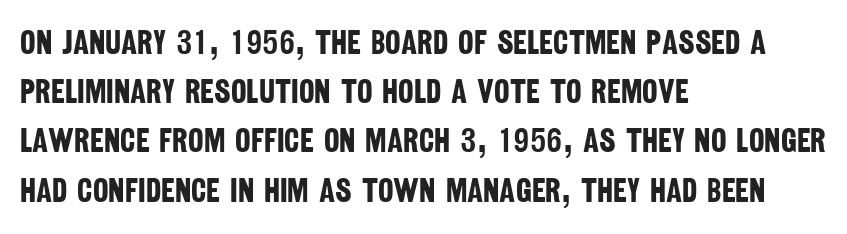
Does extra space separate the letters? No, they use regular spacing. No word sits above an underline. These lines are set flush left with a ragged right edge. Summary of weight: heavy, a full bold.
